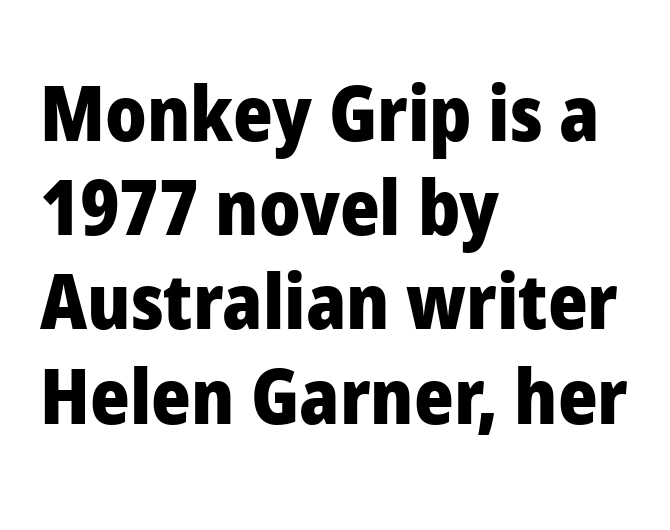
Q: Is the text bold? A: Yes.
Q: Is the text italic (slanted)? A: No, it is upright.
Q: Is the typeface a serif or a sans-serif typeface? A: Sans-serif.
Q: Is the text underlined? A: No.
Q: How is the paragraph aligned? A: Left-aligned.
Q: Is the spacing between letters normal or unusually wide? A: Normal.
Q: Width (condensed, normal, or wide)? A: Normal.
Q: Stroke contrast? A: Low.
Q: x-height? A: Medium.
Q: Monospaced? A: No.
